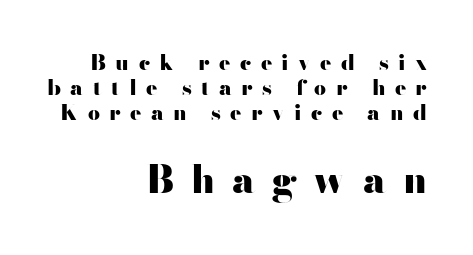
Q: Is the text bold? A: Yes.
Q: Is the text italic (slanted)? A: No, it is upright.
Q: Is the typeface a serif or a sans-serif typeface? A: Sans-serif.
Q: Is the text underlined? A: No.
Q: How is the paragraph aligned? A: Right-aligned.
Q: Is the spacing between letters normal or unusually wide? A: Unusually wide.
Q: Which block of text is set in a larger size, the first (top) or the second (bottom)? A: The second (bottom) one.
Q: Width (condensed, normal, or wide)? A: Wide.
Q: Stroke contrast? A: High.
Q: x-height? A: Small.
Q: Monospaced? A: No.
